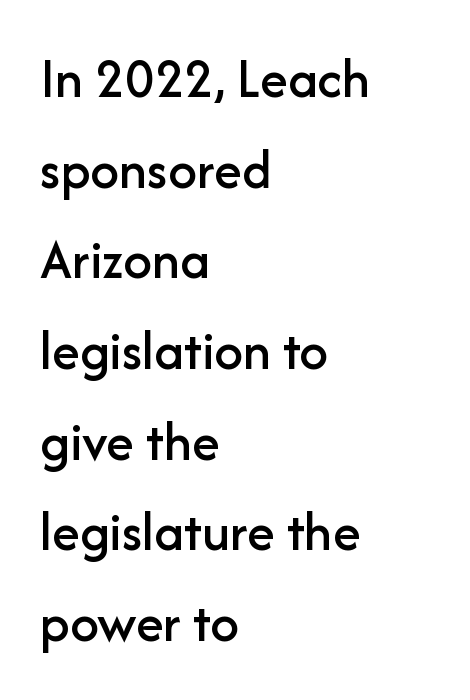
Think of a printed novel: that variable character pitch is what you see here. Ordinary non-slanted type is in use. Typographically, this falls in the sans-serif category. Lines of text with bare space underneath. Short note: letters normally spaced.
